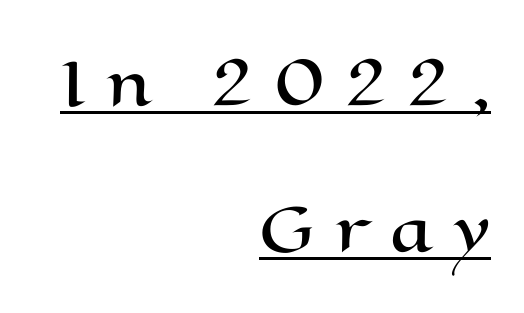
Casual observation: everything's shoved over to the right. You could not count columns in this text — the font is proportionally spaced. Underlining? Definitely there. Interline gaps are noticeably wide in this sample. When letters stand straight like this, we call the style roman or upright. Glyph-to-glyph distance is far greater than everyday printed text.
